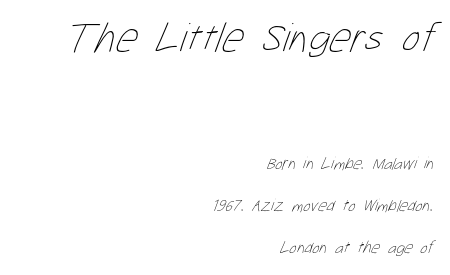
The image shows 42 px thin, condensed type; set right-aligned, loose line spacing (2.48x), normal letter spacing, not underlined; the first (top) block is 2.47x larger; low stroke contrast and a medium x-height.
